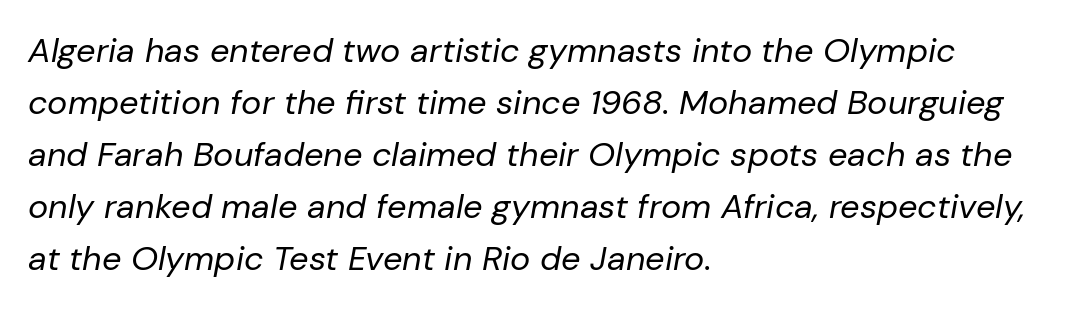
Q: Is the text bold? A: No.
Q: Is the text italic (slanted)? A: Yes, it leans right by about 10 degrees.
Q: Is the text underlined? A: No.
Q: How is the paragraph aligned? A: Left-aligned.
Q: Is the spacing between letters normal or unusually wide? A: Normal.
Q: Is the spacing between lines tight, normal or loose? A: Normal.
Q: Width (condensed, normal, or wide)? A: Normal.
Q: Stroke contrast? A: Low.
Q: x-height? A: Medium.
Q: Monospaced? A: No.
